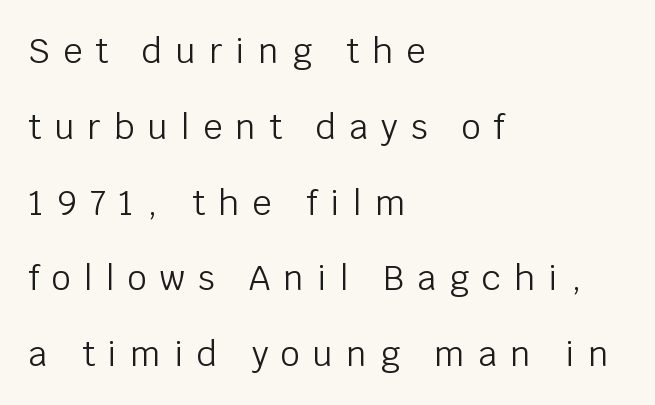
Q: Is the text bold? A: No.
Q: Is the text italic (slanted)? A: No, it is upright.
Q: Is the typeface a serif or a sans-serif typeface? A: Sans-serif.
Q: Is the text underlined? A: No.
Q: How is the paragraph aligned? A: Left-aligned.
Q: Is the spacing between letters normal or unusually wide? A: Unusually wide.
Q: Is the spacing between lines tight, normal or loose? A: Loose.
Q: Width (condensed, normal, or wide)? A: Normal.
Q: Stroke contrast? A: Low.
Q: x-height? A: Large.
Q: Monospaced? A: No.
